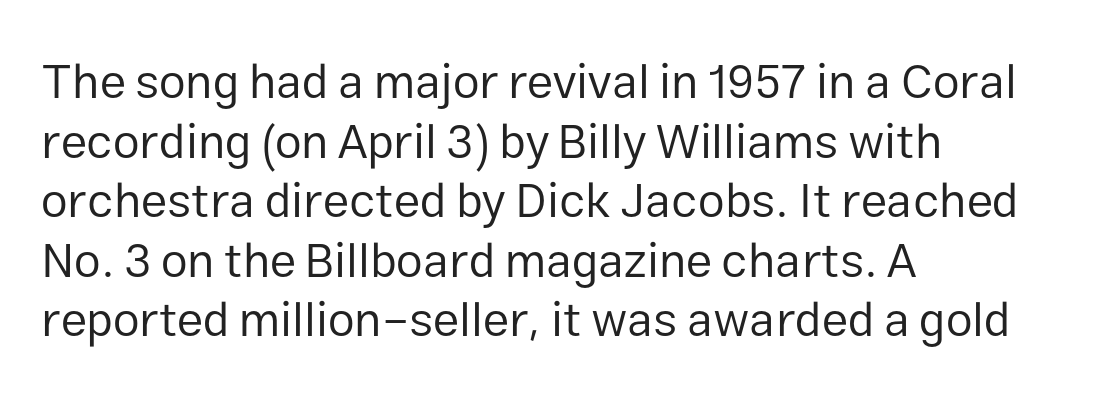
The image shows 48 px regular-weight sans-serif type, upright; set left-aligned, line spacing 1.24x, normal letter spacing, not underlined; low stroke contrast and a medium x-height.
